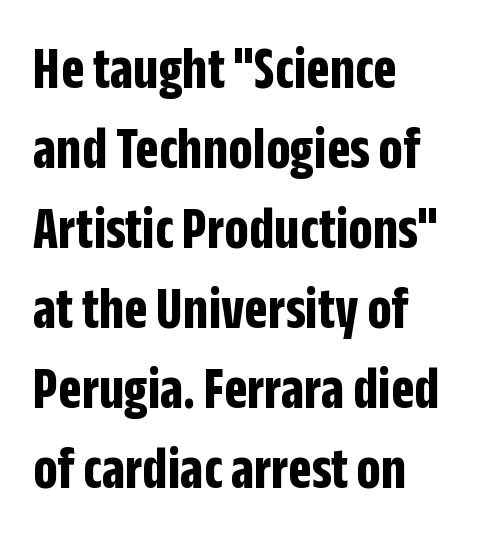
{"serif": "no", "italic": "no", "bold": "yes", "weight": "bold", "width": "condensed", "stroke_contrast": "low", "x_height": "large", "monospaced": "no", "underline": "no", "align": "left", "line_spacing": "normal", "line_spacing_ratio": 1.31, "letter_spacing": "normal", "letter_spacing_em": 0.0, "glyph_px": 61}
